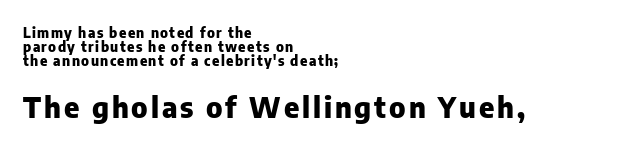
{"serif": "no", "italic": "no", "bold": "yes", "weight": "heavy", "width": "normal", "stroke_contrast": "low", "x_height": "medium", "monospaced": "no", "underline": "no", "align": "left", "line_spacing": "tight", "line_spacing_ratio": 1.0, "larger_block": "second", "size_ratio": 2.07, "glyph_px": 29}
